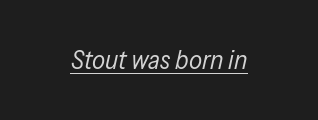
{"italic": "yes", "lean": "right", "slant_degrees": 13, "bold": "no", "underline": "yes", "letter_spacing": "normal", "letter_spacing_em": 0.0, "glyph_px": 26}
